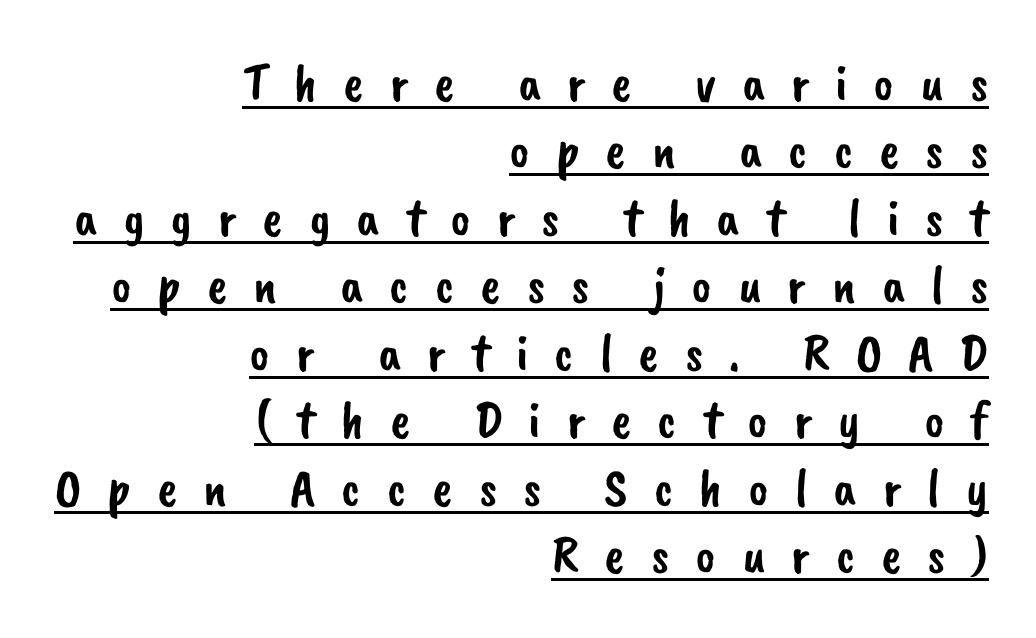
Q: Is the typeface a serif or a sans-serif typeface? A: Sans-serif.
Q: Is the text underlined? A: Yes.
Q: How is the paragraph aligned? A: Right-aligned.
Q: Is the spacing between letters normal or unusually wide? A: Unusually wide.
Q: Is the spacing between lines tight, normal or loose? A: Normal.
Q: Width (condensed, normal, or wide)? A: Normal.
Q: Stroke contrast? A: Low.
Q: x-height? A: Small.
Q: Monospaced? A: No.
